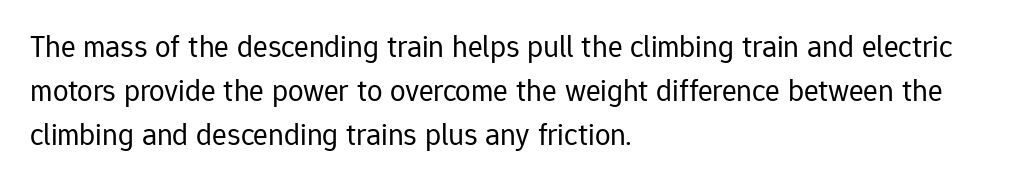
The vertical gap from one line to the next is medium. I'd call this a sans setting — the letters go barefoot. Horizontal alignment here is leftward, the default for most running prose. Has an underline been added? It has not. Tracking value appears to be zero — textbook default spacing.
